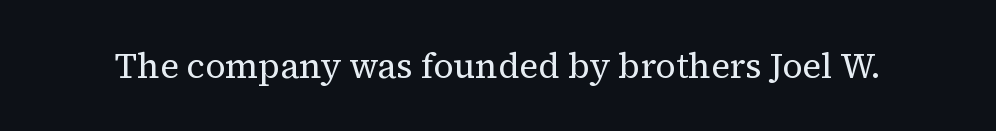
Letters have the restrained weight of plain body copy at most. Bare-footed words on every line. Standard letterfit; no display-style spreading of the glyphs. Do the characters align in a grid? No, the font is proportional. If you drew a line through each stem, it would be perfectly vertical. Serifs: yes, visible at the terminals of the letterforms.
